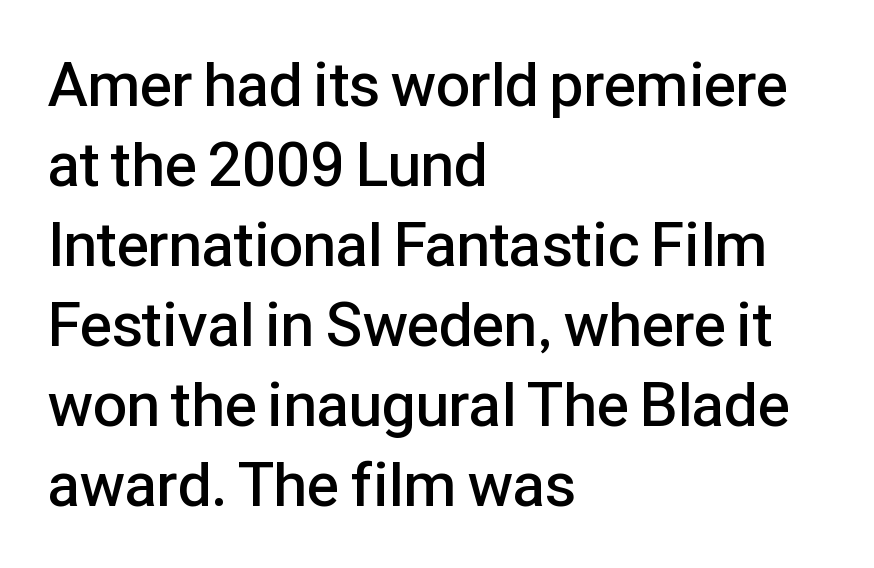
Q: Is the text bold? A: Semi-bold.
Q: Is the text italic (slanted)? A: No, it is upright.
Q: Is the typeface a serif or a sans-serif typeface? A: Sans-serif.
Q: Is the text underlined? A: No.
Q: How is the paragraph aligned? A: Left-aligned.
Q: Is the spacing between letters normal or unusually wide? A: Normal.
Q: Is the spacing between lines tight, normal or loose? A: Normal.
Q: Width (condensed, normal, or wide)? A: Normal.
Q: Stroke contrast? A: Low.
Q: x-height? A: Medium.
Q: Monospaced? A: No.
